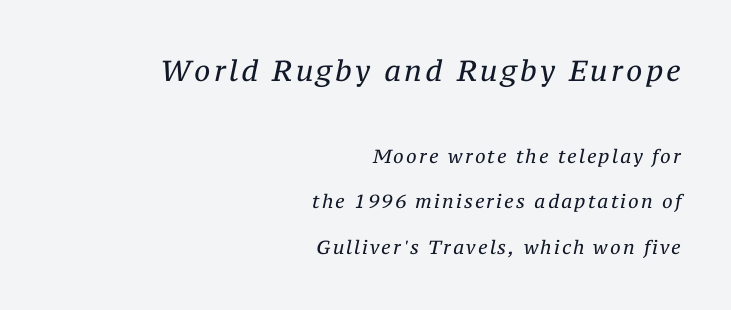
Whoever set this made the first block the dominant, larger element. Horizontally, the lines are justified to the trailing edge only. These lines are rendered in a variable-pitch font. Italic? Definitely — the glyphs are oblique.
